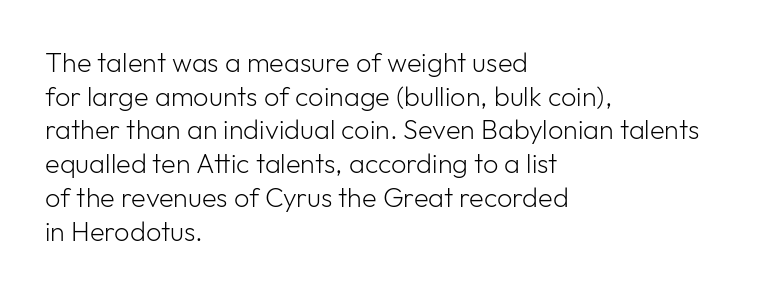
Whoever set this chose a conventional vertical rhythm. Each stroke keeps to a modest, everyday thickness or less. Is there any slant? The stems are plumb. Any mark beneath the type? The region is blank. Horizontal alignment here is leftward, the default for most running prose.
